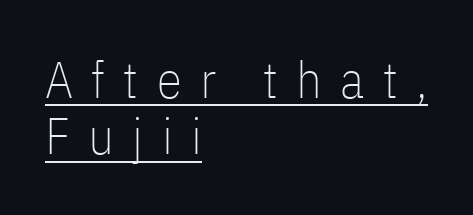
Spacing verdict: proportional, widths tailored to each character. Does extra space separate the letters? Yes, quite a lot of it. The lettering holds an erect, upright posture throughout. The specimen includes a rule beneath the text block's lines. Rows of type sit shoulder to shoulder in the vertical direction. A sans-serif font was chosen for this passage.
